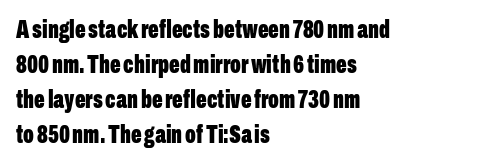
The image shows 25 px bold type, upright; set left-aligned, normal line spacing (1.4x), normal letter spacing, not underlined.
